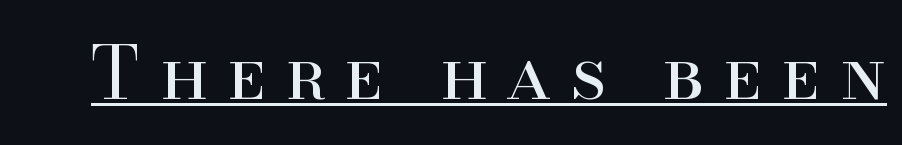
Proportional: the letters do not fall into vertical columns. Heaviness? Minimal to ordinary, like unemphasized prose. Decoration check: the copy is underlined. Students, note that the glyphs here are deliberately spaced far apart. Does the lettering tilt? It doesn't — this is upright. The glyphs in this specimen are seriffed.
